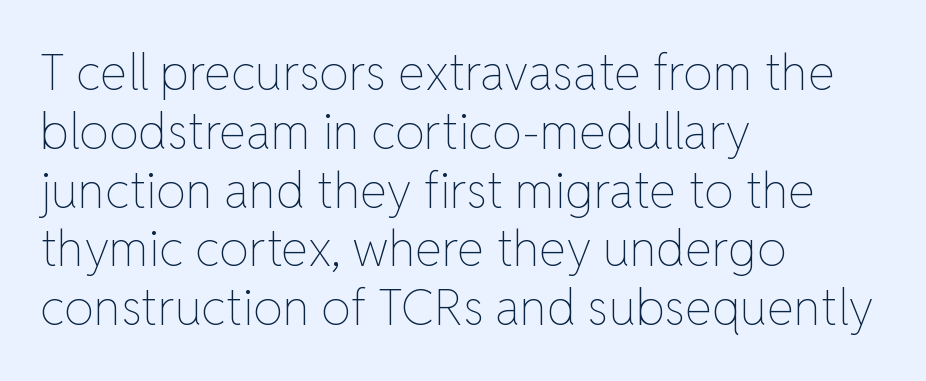
The image shows 49 px thin type, upright; set left-aligned, line spacing 1.2x, normal letter spacing, not underlined; low stroke contrast and a medium x-height.
